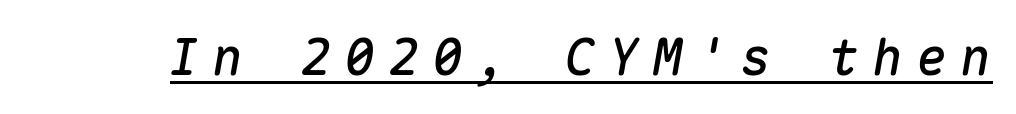
Honestly, the letter spacing is so wide it's the main thing you notice. If you drew a line through each stem, it would be angled. A baseline rule has been typeset under these characters. Think of a typewriter: that constant character pitch is what you see here.
